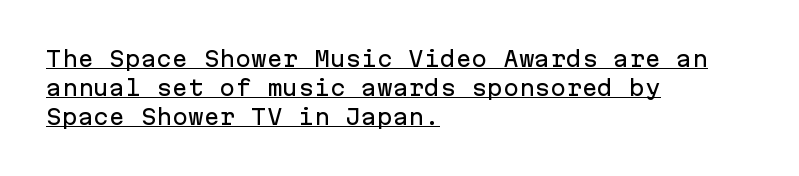
Line beginnings align vertically; line endings do not. Leading: standard. The horizontal fit of the characters is conventional and even. Ordinary non-slanted type is in use. Caption: lettering with a line underneath.
